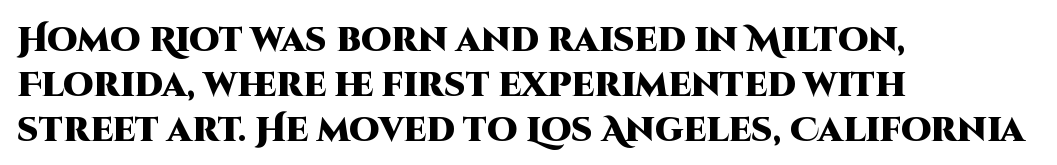
Q: Is the text bold? A: Yes.
Q: Is the text italic (slanted)? A: No, it is upright.
Q: Is the typeface a serif or a sans-serif typeface? A: Sans-serif.
Q: Is the text underlined? A: No.
Q: How is the paragraph aligned? A: Left-aligned.
Q: Is the spacing between letters normal or unusually wide? A: Normal.
Q: Is the spacing between lines tight, normal or loose? A: Normal.
Q: Width (condensed, normal, or wide)? A: Normal.
Q: Stroke contrast? A: High.
Q: x-height? A: Large.
Q: Monospaced? A: No.
